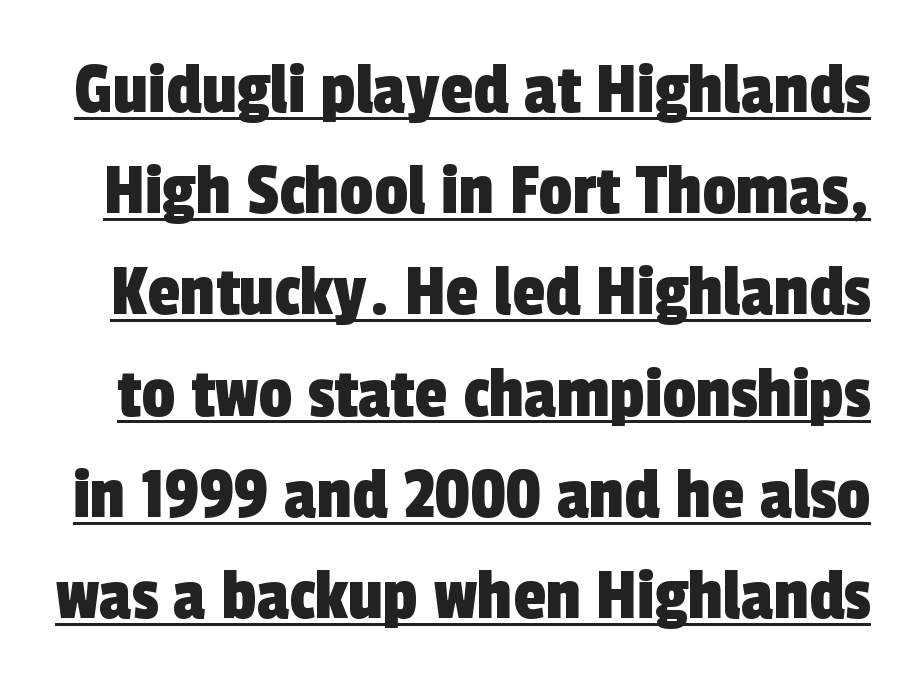
The image shows 75 px condensed sans-serif type; set normal line spacing (1.35x), normal letter spacing, underlined; a medium x-height.
